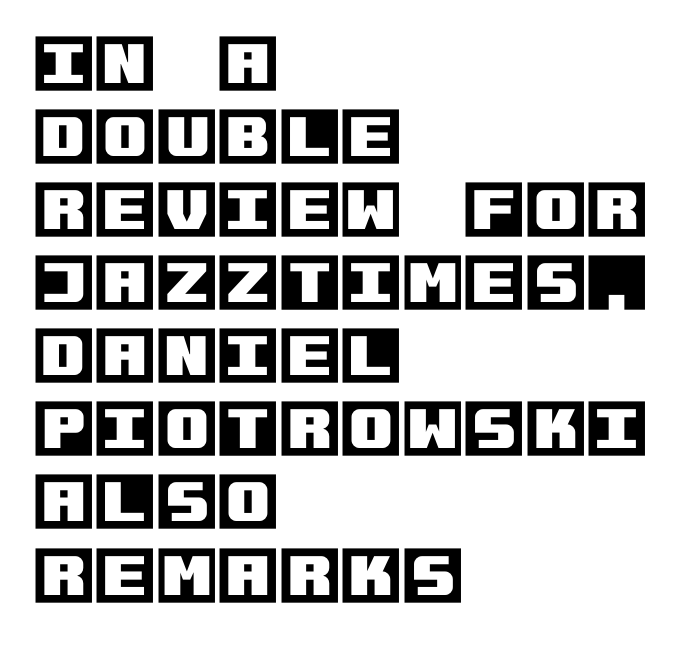
{"italic": "no", "width": "normal", "x_height": "large", "underline": "no", "align": "left", "line_spacing_ratio": 1.16, "letter_spacing": "normal", "letter_spacing_em": 0.0, "glyph_px": 63}
